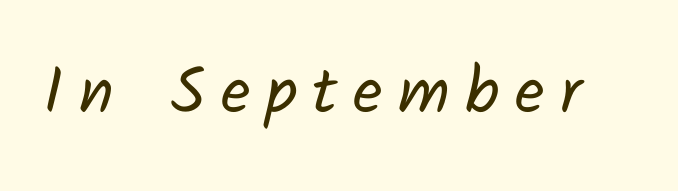
The face used here is proportionally spaced, like ordinary book or web type. Type style note: lacks serifs. Compared with a typical body face, this is equally light or lighter still. Tracking here is generous; glyphs stand well apart from one another.
